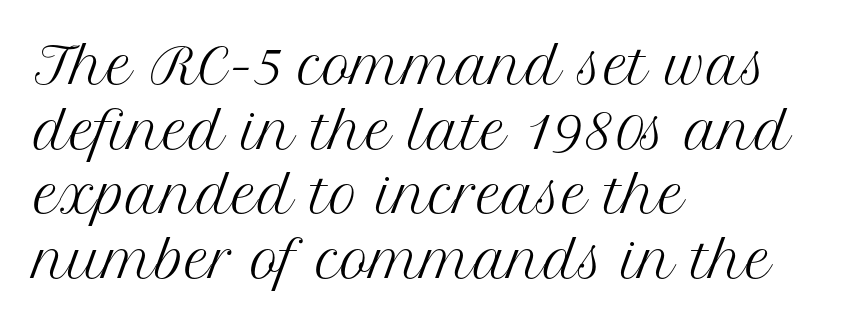
The image shows 49 px regular-weight serif type; set left-aligned, normal line spacing (1.32x), normal letter spacing, not underlined; medium stroke contrast and a medium x-height.
